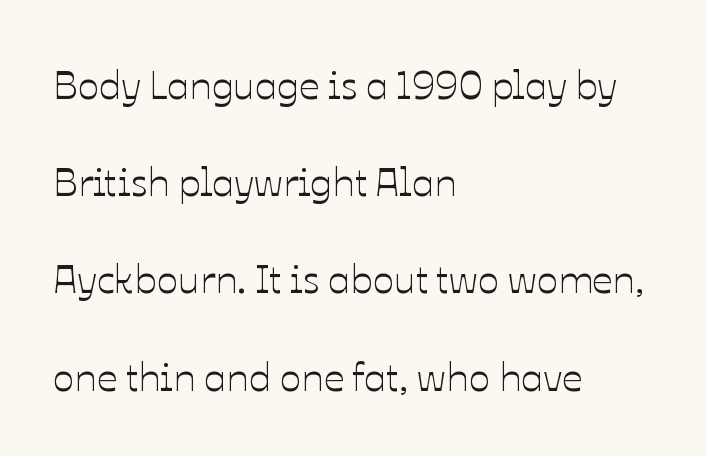
Posture: straight, roman, zero tilt. The paragraph shown leans on its left margin. Note the varied advance widths — an 'i' is clearly narrower than an 'm'. Inter-character spacing is left at the font's built-in metrics.
